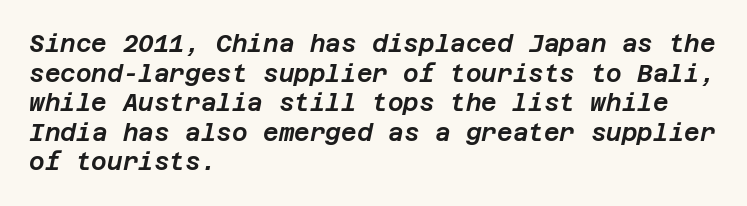
The image shows 24 px text type, italic (leaning right); set left-aligned, line spacing 1.23x, normal letter spacing, not underlined.
